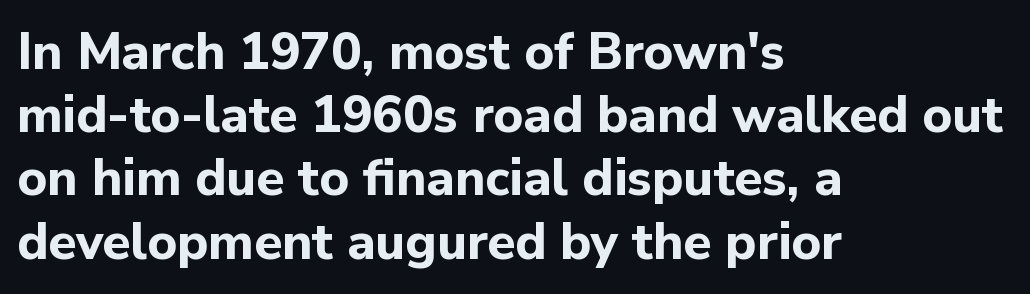
Q: Is the text bold? A: Yes.
Q: Is the text italic (slanted)? A: No, it is upright.
Q: Is the typeface a serif or a sans-serif typeface? A: Sans-serif.
Q: Is the text underlined? A: No.
Q: How is the paragraph aligned? A: Left-aligned.
Q: Is the spacing between letters normal or unusually wide? A: Normal.
Q: Width (condensed, normal, or wide)? A: Normal.
Q: Stroke contrast? A: Low.
Q: x-height? A: Medium.
Q: Monospaced? A: No.
